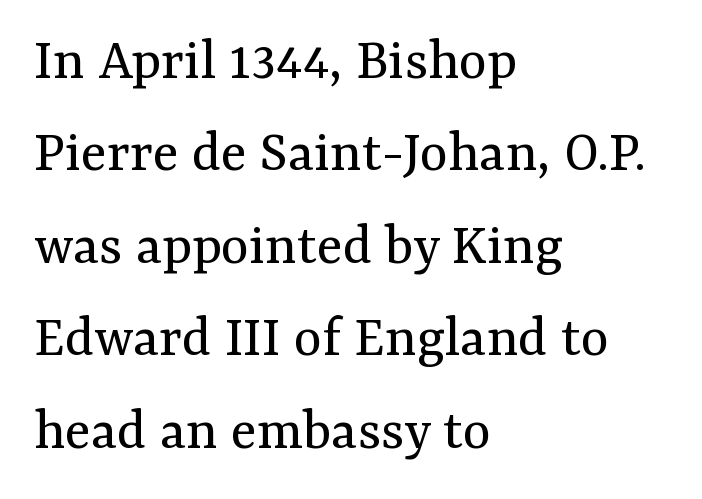
If you measured baseline to baseline, you'd find a middling distance. Small tapered or slab feet sit at the stroke ends, so this counts as serif. This reads as an unemphasized weight, regular at the heaviest. Is there any slant? The stems are plumb. No word sits above an underline. Default kerning and tracking; the words read as compact shapes.
